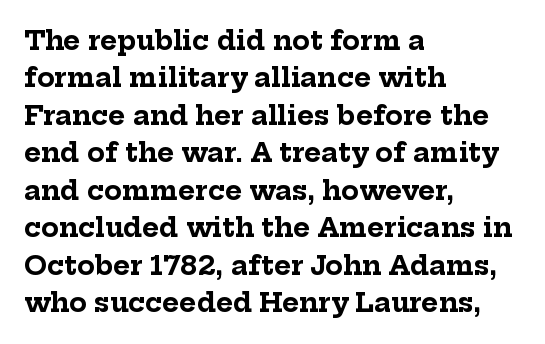
The image shows 26 px bold type, upright; set left-aligned, normal line spacing (1.44x), normal letter spacing, not underlined.
